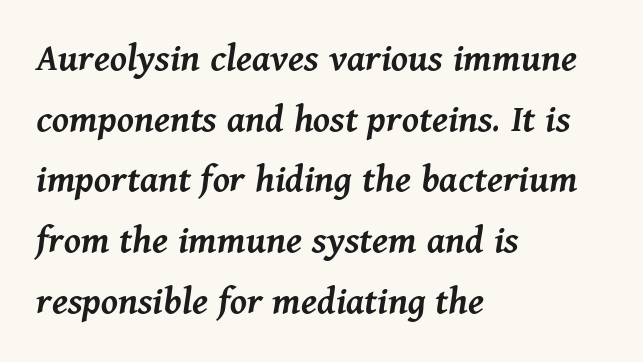
Q: Is the text bold? A: Semi-bold.
Q: Is the text italic (slanted)? A: Yes, it leans right by about 11 degrees.
Q: Is the text underlined? A: No.
Q: How is the paragraph aligned? A: Left-aligned.
Q: Is the spacing between letters normal or unusually wide? A: Normal.
Q: Is the spacing between lines tight, normal or loose? A: Normal.
Q: Width (condensed, normal, or wide)? A: Normal.
Q: Stroke contrast? A: Medium.
Q: x-height? A: Medium.
Q: Monospaced? A: No.
